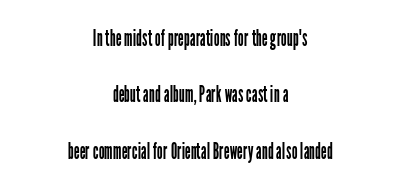
Q: Is the text bold? A: No.
Q: Is the text italic (slanted)? A: No, it is upright.
Q: Is the text underlined? A: No.
Q: How is the paragraph aligned? A: Centered.
Q: Is the spacing between letters normal or unusually wide? A: Normal.
Q: Is the spacing between lines tight, normal or loose? A: Loose.
